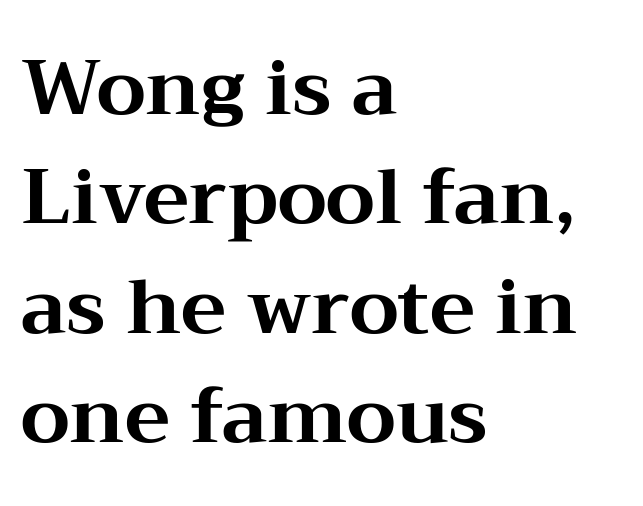
The image shows 77 px bold, wide serif type, upright; set left-aligned, normal line spacing (1.42x), normal letter spacing, not underlined; medium stroke contrast and a medium x-height.
